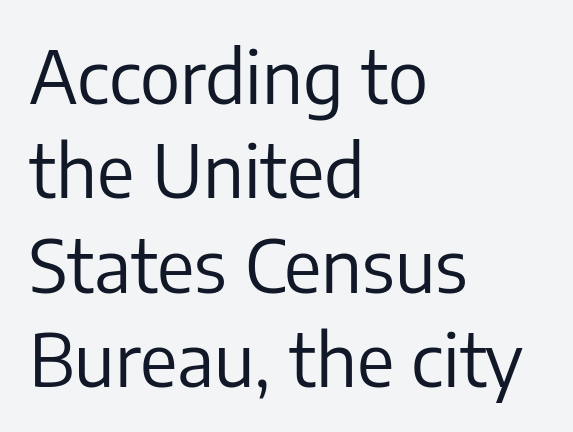
Decoration check: the copy has no underline. The face looks like a standard text weight, possibly lighter. Characters follow at the spacing the type designer built in. Line spacing here is normal. Type style note: lacks serifs.
